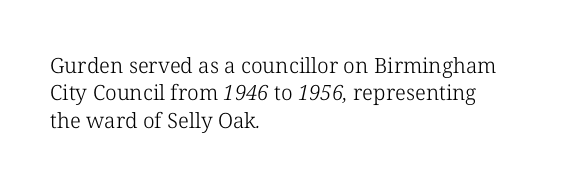
Q: Is the text bold? A: No.
Q: Is the text underlined? A: No.
Q: How is the paragraph aligned? A: Left-aligned.
Q: Is the spacing between letters normal or unusually wide? A: Normal.
Q: Is the spacing between lines tight, normal or loose? A: Normal.
